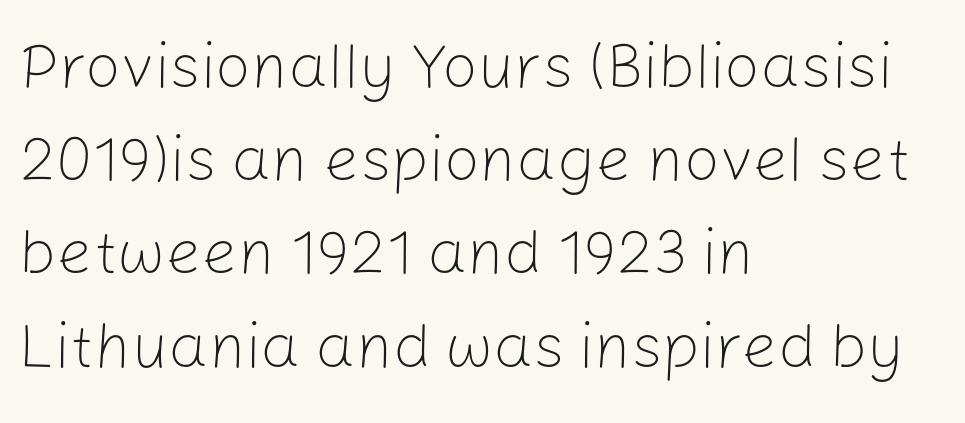
{"serif": "no", "italic": "no", "bold": "no", "weight": "light", "width": "normal", "stroke_contrast": "low", "x_height": "medium", "monospaced": "no", "underline": "no", "align": "left", "line_spacing": "normal", "line_spacing_ratio": 1.48, "letter_spacing": "normal", "letter_spacing_em": 0.0, "glyph_px": 63}
